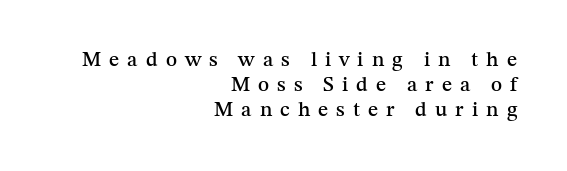
Reading down the block, your eye finds every line finishing at a fixed right position. Style check: upright. Substantial extra tracking has been applied to these lines. No word sits above an underline.
